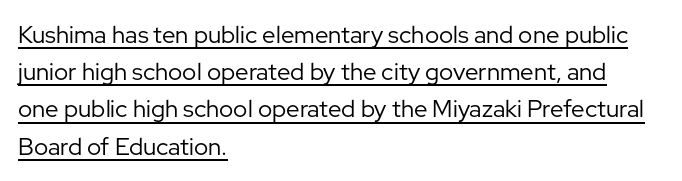
{"italic": "no", "bold": "no", "underline": "yes", "align": "left", "line_spacing": "normal", "line_spacing_ratio": 1.55, "letter_spacing": "normal", "letter_spacing_em": 0.0, "glyph_px": 24}
